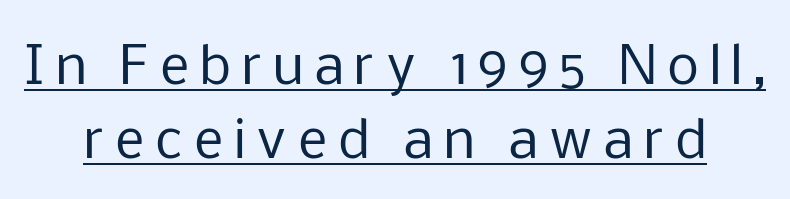
Q: Is the text bold? A: No.
Q: Is the text italic (slanted)? A: No, it is upright.
Q: Is the typeface a serif or a sans-serif typeface? A: Sans-serif.
Q: Is the text underlined? A: Yes.
Q: Is the spacing between letters normal or unusually wide? A: Unusually wide.
Q: Is the spacing between lines tight, normal or loose? A: Normal.
Q: Width (condensed, normal, or wide)? A: Normal.
Q: Stroke contrast? A: Low.
Q: x-height? A: Medium.
Q: Monospaced? A: No.
